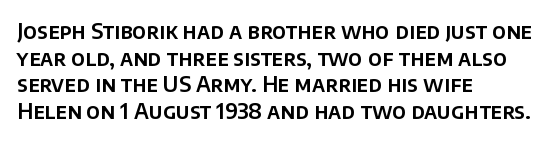
Q: Is the text italic (slanted)? A: No, it is upright.
Q: Is the text underlined? A: No.
Q: How is the paragraph aligned? A: Left-aligned.
Q: Is the spacing between letters normal or unusually wide? A: Normal.
Q: Is the spacing between lines tight, normal or loose? A: Normal.
